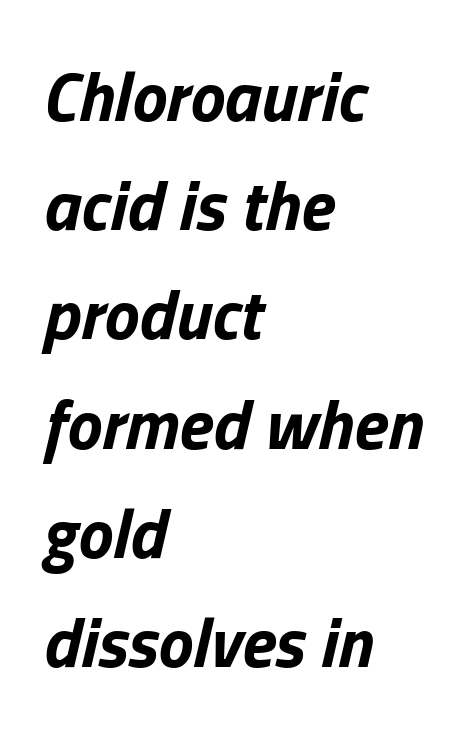
I'd describe the lettering as bold — thick and assertive. Tracking value appears to be zero — textbook default spacing. The rendering anchors every line to the left-hand side. This sample uses an oblique cut, with every glyph tilted off the vertical.
